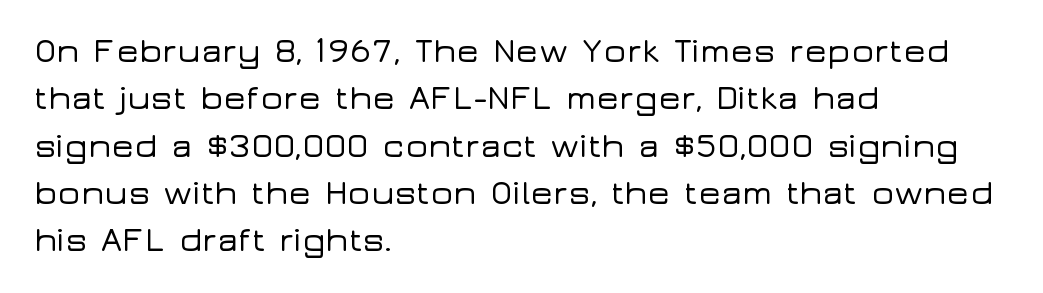
Q: Is the text italic (slanted)? A: No, it is upright.
Q: Is the typeface a serif or a sans-serif typeface? A: Sans-serif.
Q: Is the text underlined? A: No.
Q: How is the paragraph aligned? A: Left-aligned.
Q: Is the spacing between letters normal or unusually wide? A: Normal.
Q: Is the spacing between lines tight, normal or loose? A: Normal.
Q: Width (condensed, normal, or wide)? A: Wide.
Q: Stroke contrast? A: Low.
Q: x-height? A: Medium.
Q: Monospaced? A: No.
